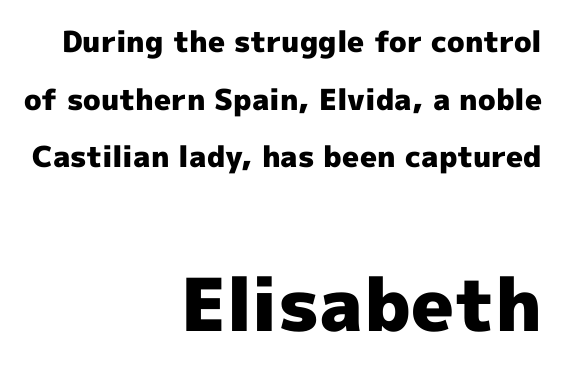
{"serif": "no", "italic": "no", "bold": "yes", "weight": "heavy", "width": "normal", "x_height": "medium", "monospaced": "no", "underline": "no", "align": "right", "line_spacing": "loose", "line_spacing_ratio": 1.99, "letter_spacing": "normal", "letter_spacing_em": 0.0, "larger_block": "second", "size_ratio": 2.52, "glyph_px": 73}
